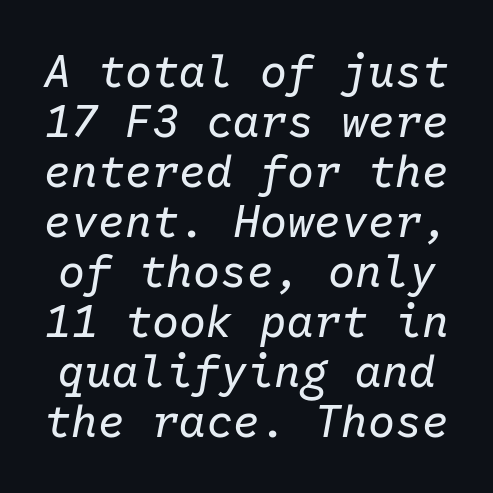
{"italic": "yes", "lean": "right", "slant_degrees": 10, "bold": "no", "weight": "regular", "width": "normal", "stroke_contrast": "low", "x_height": "medium", "monospaced": "yes", "underline": "no", "line_spacing": "tight", "line_spacing_ratio": 1.11, "letter_spacing": "normal", "letter_spacing_em": 0.0, "glyph_px": 45}
